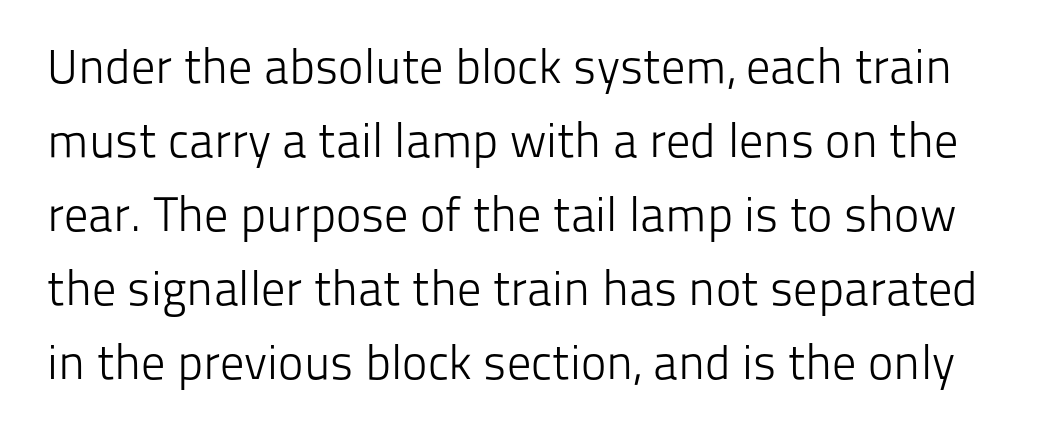
Ordinary non-slanted type is in use. Is this a fixed-width face? No — the glyphs have proportional, varying widths. Only glyphs here, with clear space below each row. Honestly, the row spacing looks completely unremarkable. Think standard paragraph weight, or any step lighter than that. The designer went with a sans here, leaving each stem footless.
